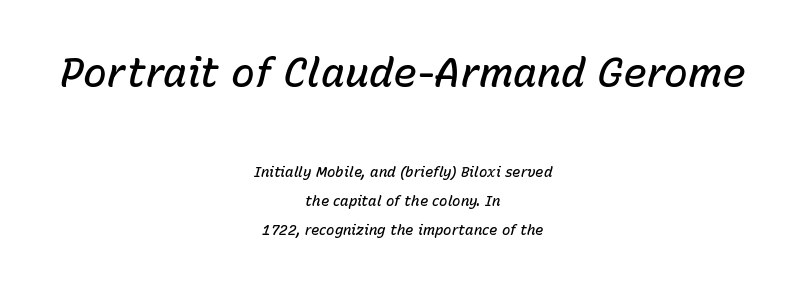
{"italic": "yes", "lean": "right", "slant_degrees": 15, "bold": "semi", "weight": "semibold", "width": "normal", "stroke_contrast": "low", "x_height": "medium", "monospaced": "no", "underline": "no", "align": "center", "line_spacing": "loose", "line_spacing_ratio": 2.06, "letter_spacing": "normal", "letter_spacing_em": 0.0, "larger_block": "first", "size_ratio": 2.86, "glyph_px": 40}
